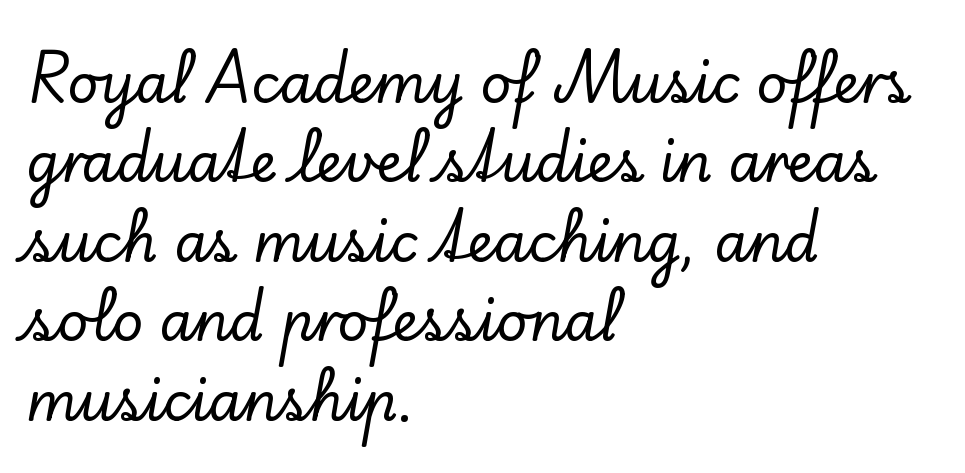
Q: Is the text italic (slanted)? A: Yes.
Q: Is the typeface a serif or a sans-serif typeface? A: Serif.
Q: Is the text underlined? A: No.
Q: How is the paragraph aligned? A: Left-aligned.
Q: Is the spacing between letters normal or unusually wide? A: Normal.
Q: Is the spacing between lines tight, normal or loose? A: Normal.
Q: Width (condensed, normal, or wide)? A: Normal.
Q: Stroke contrast? A: Low.
Q: x-height? A: Small.
Q: Monospaced? A: No.
